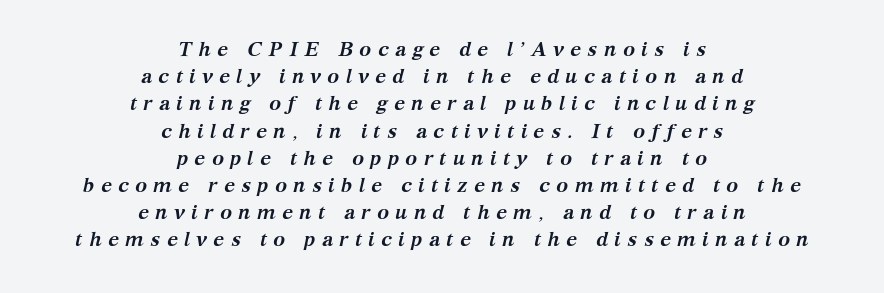
Q: Is the text bold? A: Yes.
Q: Is the text italic (slanted)? A: Yes, it leans right by about 12 degrees.
Q: Is the text underlined? A: No.
Q: How is the paragraph aligned? A: Centered.
Q: Is the spacing between letters normal or unusually wide? A: Unusually wide.
Q: Is the spacing between lines tight, normal or loose? A: Normal.
